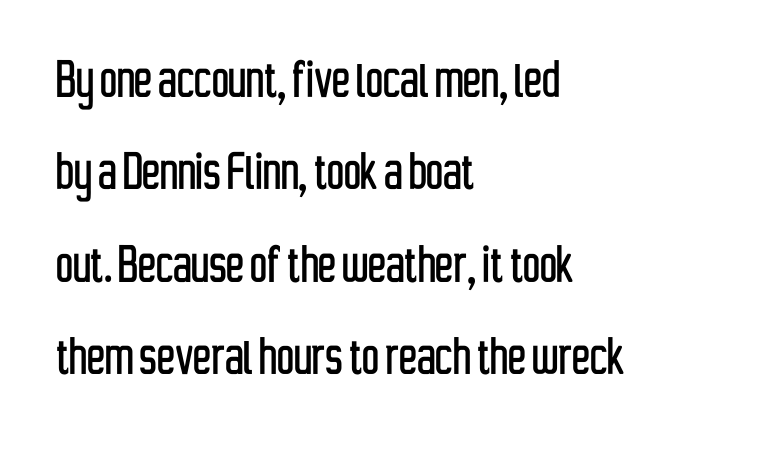
In terms of letterform style, serifs are entirely absent. Horizontal bands of white between lines are of average thickness. The horizontal fit of the characters is conventional and even. A typesetter would call this proportional, since set widths differ per character.
